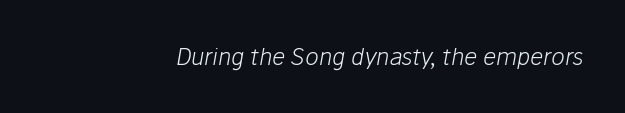
{"italic": "yes", "lean": "right", "slant_degrees": 10, "bold": "no", "underline": "no", "letter_spacing": "normal", "letter_spacing_em": 0.0, "glyph_px": 23}
